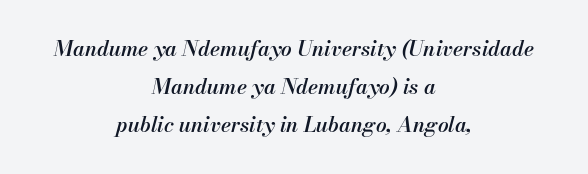
The image shows 21 px text type, italic (leaning right); set centered, line spacing 1.81x, normal letter spacing, not underlined.
